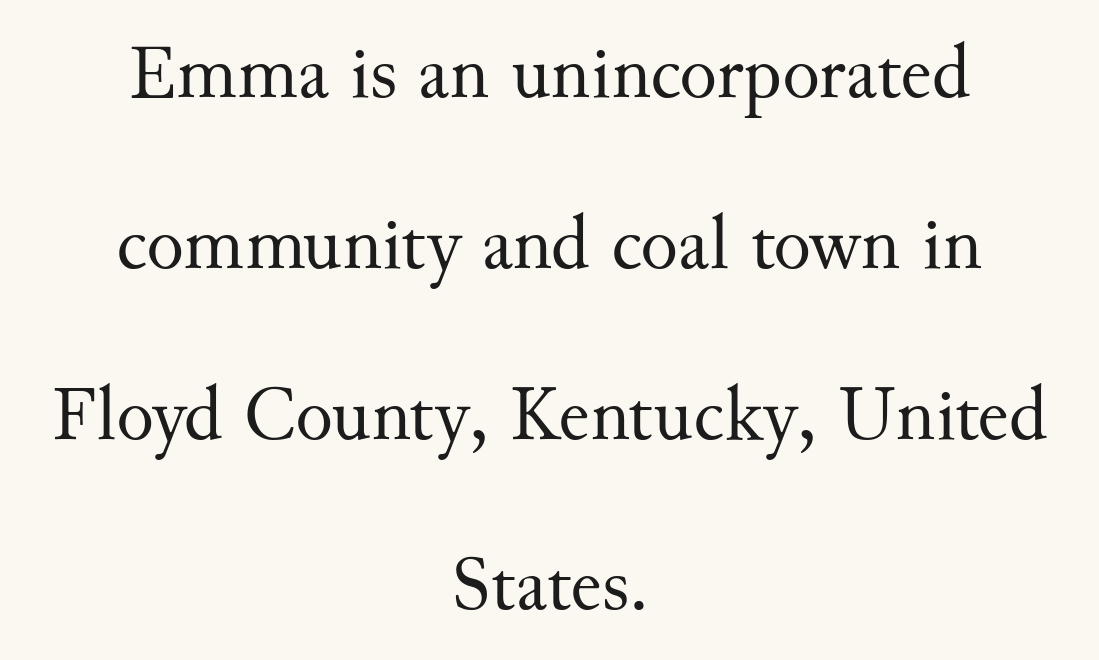
Q: Is the text bold? A: No.
Q: Is the text italic (slanted)? A: No, it is upright.
Q: Is the typeface a serif or a sans-serif typeface? A: Serif.
Q: Is the text underlined? A: No.
Q: How is the paragraph aligned? A: Centered.
Q: Is the spacing between letters normal or unusually wide? A: Normal.
Q: Is the spacing between lines tight, normal or loose? A: Loose.
Q: Width (condensed, normal, or wide)? A: Normal.
Q: Stroke contrast? A: Medium.
Q: x-height? A: Small.
Q: Monospaced? A: No.
